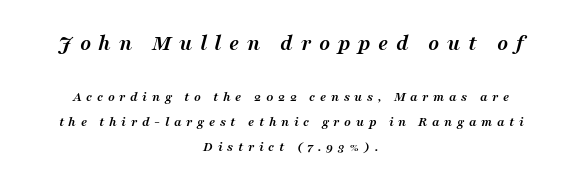
The image shows 23 px bold type, italic (leaning right); set centered, line spacing 1.77x, unusually wide letter spacing (+0.33 em), not underlined; the first (top) block is 1.64x larger.
